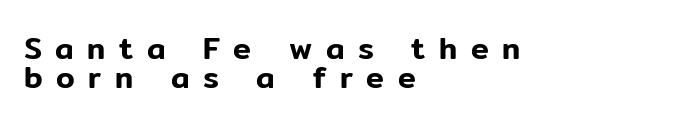
Q: Is the text italic (slanted)? A: No, it is upright.
Q: Is the typeface a serif or a sans-serif typeface? A: Sans-serif.
Q: Is the text underlined? A: No.
Q: How is the paragraph aligned? A: Left-aligned.
Q: Is the spacing between letters normal or unusually wide? A: Unusually wide.
Q: Is the spacing between lines tight, normal or loose? A: Tight.
Q: Width (condensed, normal, or wide)? A: Normal.
Q: Stroke contrast? A: Low.
Q: x-height? A: Medium.
Q: Monospaced? A: No.
